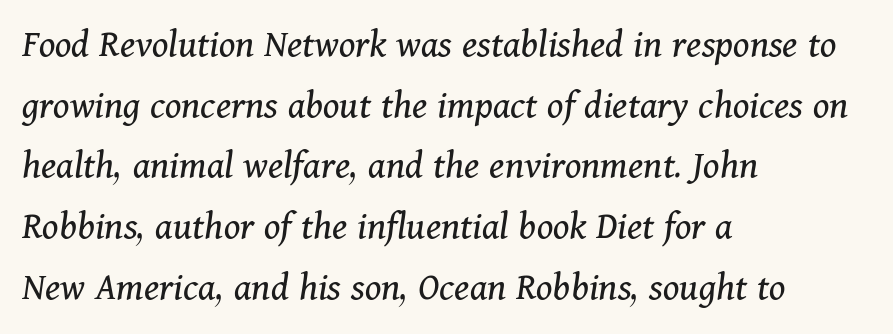
The image shows 41 px regular-weight serif type, italic (leaning right); set left-aligned, normal line spacing (1.48x), normal letter spacing, not underlined; medium stroke contrast and a medium x-height.
